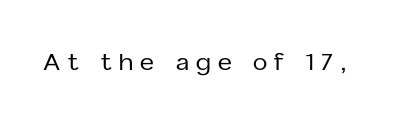
Q: Is the text italic (slanted)? A: No, it is upright.
Q: Is the text underlined? A: No.
Q: Is the spacing between letters normal or unusually wide? A: Unusually wide.
